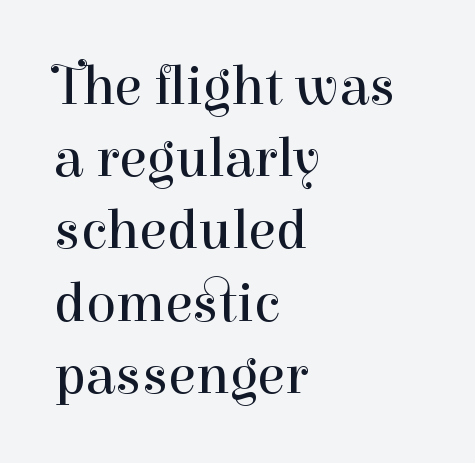
{"serif": "yes", "italic": "no", "bold": "no", "weight": "regular", "width": "normal", "stroke_contrast": "high", "x_height": "medium", "monospaced": "no", "underline": "no", "align": "left", "line_spacing": "normal", "line_spacing_ratio": 1.29, "letter_spacing": "normal", "letter_spacing_em": 0.0, "glyph_px": 56}
